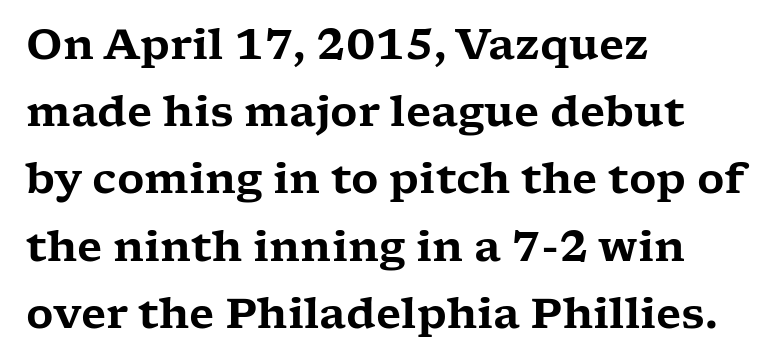
Q: Is the text italic (slanted)? A: No, it is upright.
Q: Is the typeface a serif or a sans-serif typeface? A: Serif.
Q: Is the text underlined? A: No.
Q: How is the paragraph aligned? A: Left-aligned.
Q: Is the spacing between letters normal or unusually wide? A: Normal.
Q: Is the spacing between lines tight, normal or loose? A: Normal.
Q: Width (condensed, normal, or wide)? A: Wide.
Q: Stroke contrast? A: Low.
Q: x-height? A: Medium.
Q: Monospaced? A: No.
